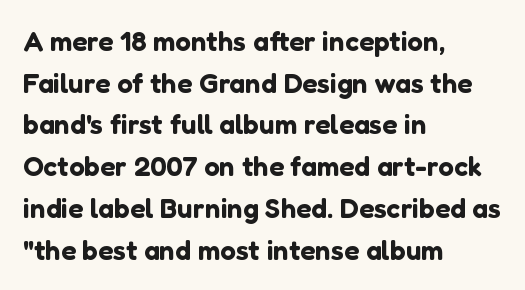
Do the letters lean? They stand straight. The space between consecutive lines is moderate. The letterforms sit shoulder to shoulder at normal distance. These lines are rendered in a variable-pitch font. Bare-footed words on every line.
